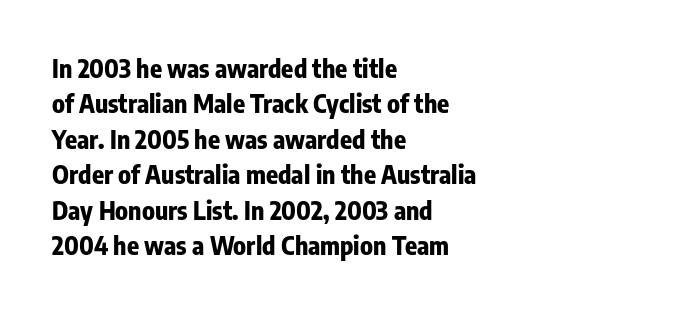
{"italic": "no", "bold": "yes", "underline": "no", "align": "left", "line_spacing": "normal", "line_spacing_ratio": 1.42, "letter_spacing": "normal", "letter_spacing_em": 0.0, "glyph_px": 25}
